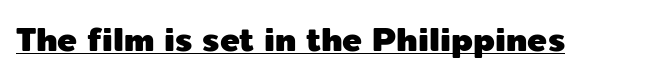
The image shows 33 px sans-serif type, upright; set normal letter spacing, underlined; a medium x-height.
